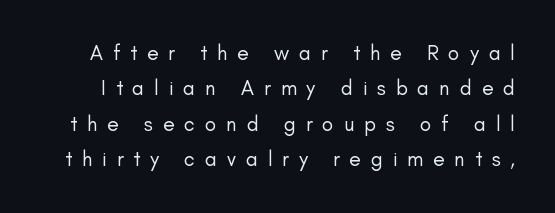
Q: Is the text bold? A: No.
Q: Is the text italic (slanted)? A: No, it is upright.
Q: Is the text underlined? A: No.
Q: Is the spacing between letters normal or unusually wide? A: Unusually wide.
Q: Is the spacing between lines tight, normal or loose? A: Normal.
